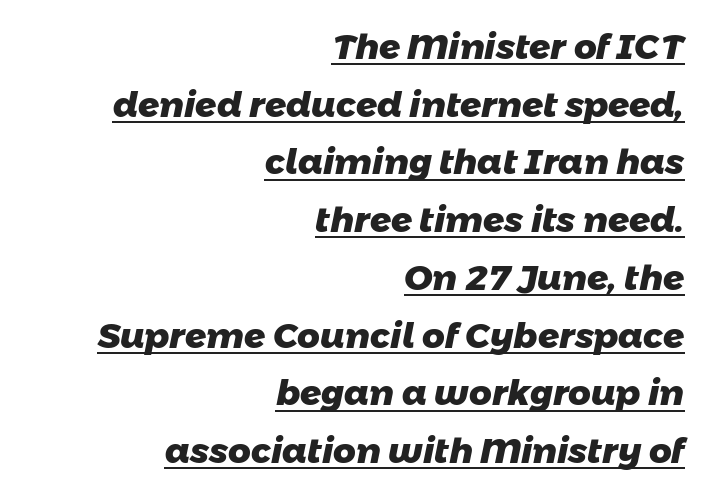
The letters advance in unequal steps, a hallmark of proportional type. Casual observation: everything's shoved over to the right. The rows are spaced the way most documents space them. Examine the stroke ends and you'll find no serifs.
